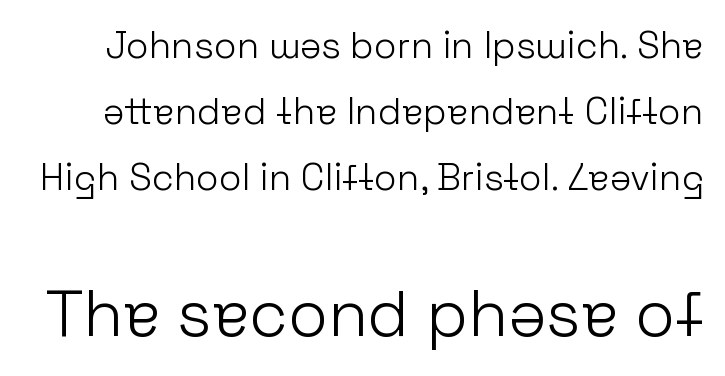
{"serif": "no", "italic": "no", "bold": "no", "weight": "light", "width": "normal", "stroke_contrast": "low", "x_height": "medium", "monospaced": "no", "underline": "no", "line_spacing_ratio": 1.79, "letter_spacing": "normal", "letter_spacing_em": 0.0, "larger_block": "second", "size_ratio": 1.76, "glyph_px": 65}
